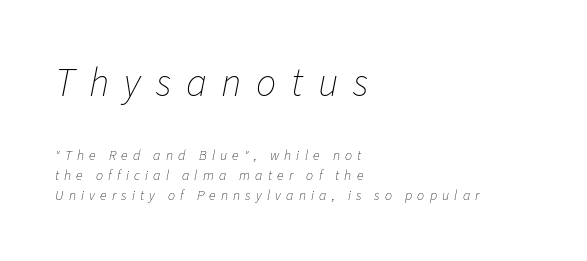
Q: Is the text bold? A: No.
Q: Is the text italic (slanted)? A: Yes, it leans right by about 11 degrees.
Q: Is the text underlined? A: No.
Q: How is the paragraph aligned? A: Left-aligned.
Q: Is the spacing between letters normal or unusually wide? A: Unusually wide.
Q: Is the spacing between lines tight, normal or loose? A: Normal.
Q: Which block of text is set in a larger size, the first (top) or the second (bottom)? A: The first (top) one.
Q: Width (condensed, normal, or wide)? A: Normal.
Q: Stroke contrast? A: Low.
Q: x-height? A: Medium.
Q: Monospaced? A: No.
